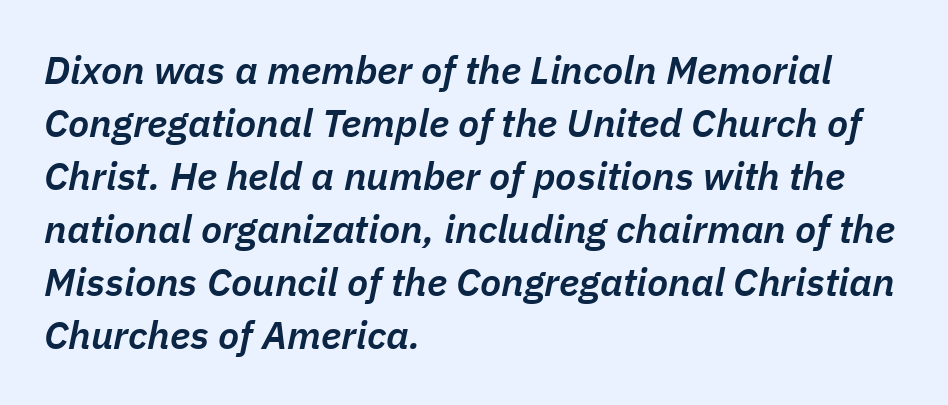
One-word summary of the alignment: left. Tracking here is standard; glyphs follow each other at the usual distance. Line spacing here is normal. Check under the words: just untouched page. This is oblique type, the kind used for emphasis or titles. Each letter keeps its own natural width here, so spacing adapts to shape.
